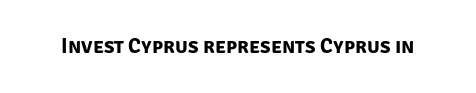
Q: Is the text bold? A: Yes.
Q: Is the text underlined? A: No.
Q: Is the spacing between letters normal or unusually wide? A: Normal.
